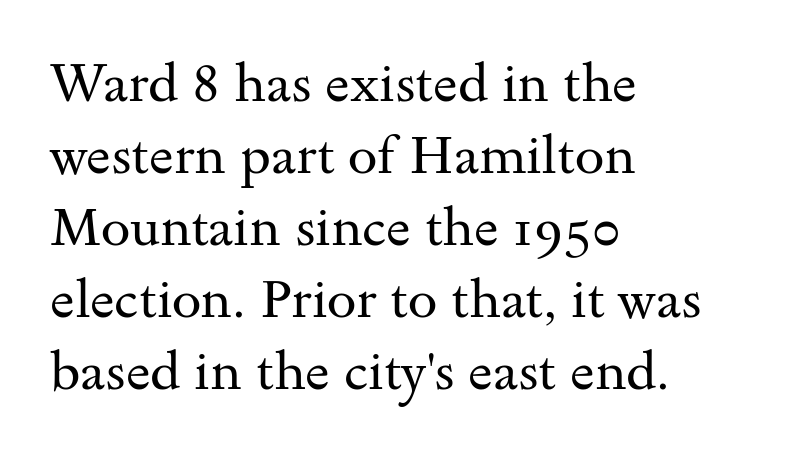
Does the lettering tilt? It doesn't — this is upright. Spacing verdict: proportional, widths tailored to each character. What stands out about the letter spacing? Nothing — it is the standard amount. The gap between lines stays unmarked. This reads as an unemphasized weight, regular at the heaviest.
